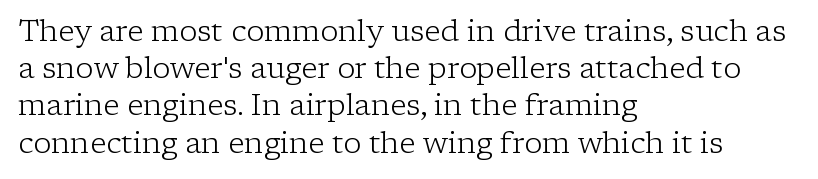
{"serif": "yes", "italic": "no", "bold": "no", "weight": "light", "width": "normal", "stroke_contrast": "low", "x_height": "medium", "monospaced": "no", "underline": "no", "align": "left", "line_spacing_ratio": 1.24, "letter_spacing": "normal", "letter_spacing_em": 0.0, "glyph_px": 30}
